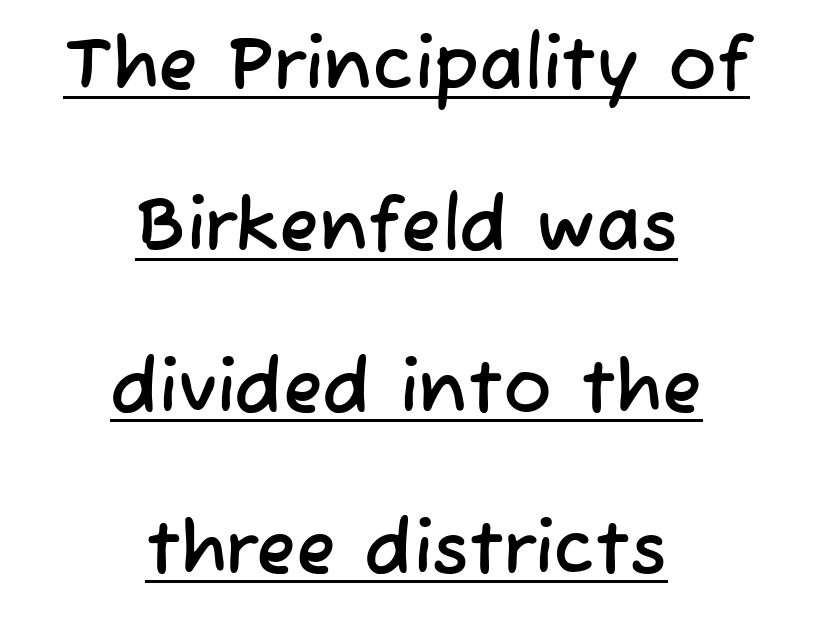
The image shows 73 px sans-serif type; set centered, loose line spacing (2.21x), normal letter spacing, underlined; low stroke contrast and a medium x-height.
